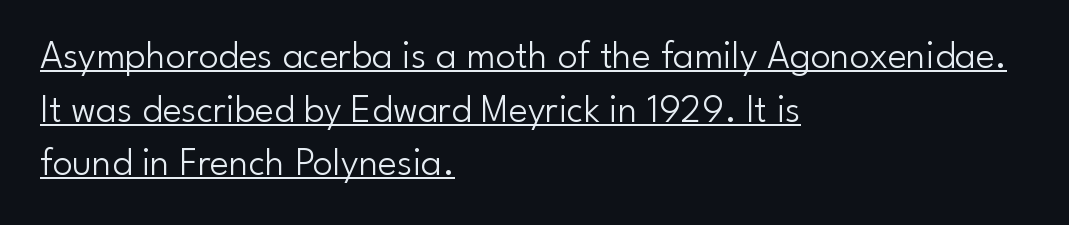
Q: Is the text bold? A: No.
Q: Is the text italic (slanted)? A: No, it is upright.
Q: Is the typeface a serif or a sans-serif typeface? A: Sans-serif.
Q: Is the text underlined? A: Yes.
Q: How is the paragraph aligned? A: Left-aligned.
Q: Is the spacing between letters normal or unusually wide? A: Normal.
Q: Is the spacing between lines tight, normal or loose? A: Normal.
Q: Width (condensed, normal, or wide)? A: Normal.
Q: Stroke contrast? A: Low.
Q: x-height? A: Small.
Q: Monospaced? A: No.
